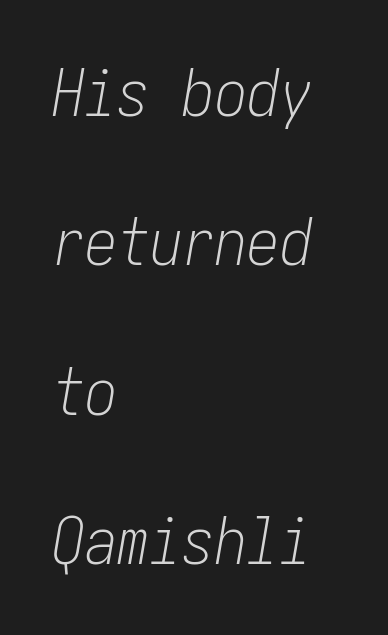
The letterforms sit shoulder to shoulder at normal distance. The typesetting does not lean heavy: it is not bold. Quick note: italic. Which margin do the lines hug? The left one — the right edge is uneven. The foot of each line stays bare and open.
